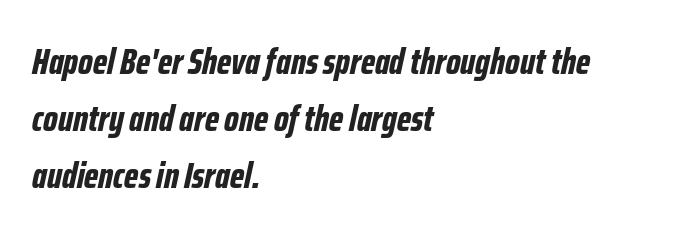
The image shows 37 px bold, condensed type, italic (leaning right); set left-aligned, normal line spacing (1.54x), normal letter spacing, not underlined; low stroke contrast and a medium x-height.
